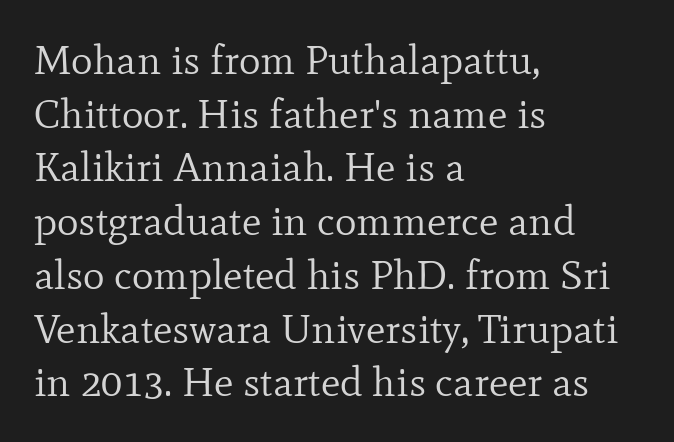
Layout note: lines flush left. Just letters on the line, the space beneath them empty. Heaviness? Minimal to ordinary, like unemphasized prose. This is roman type, the default non-slanted kind.
